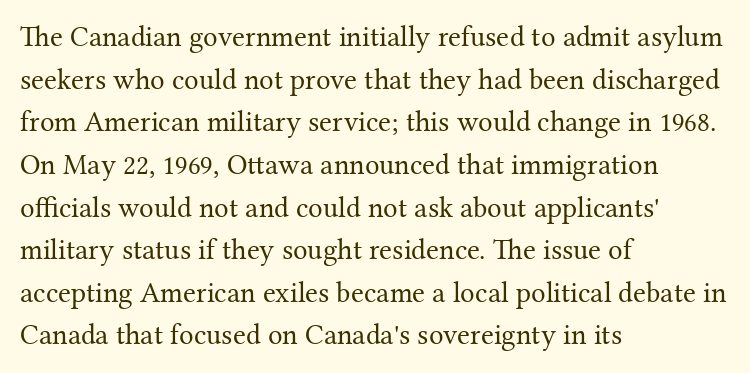
Q: Is the text bold? A: No.
Q: Is the text italic (slanted)? A: No, it is upright.
Q: Is the typeface a serif or a sans-serif typeface? A: Serif.
Q: Is the text underlined? A: No.
Q: How is the paragraph aligned? A: Left-aligned.
Q: Is the spacing between letters normal or unusually wide? A: Normal.
Q: Is the spacing between lines tight, normal or loose? A: Normal.
Q: Width (condensed, normal, or wide)? A: Normal.
Q: Stroke contrast? A: Medium.
Q: x-height? A: Medium.
Q: Monospaced? A: No.
